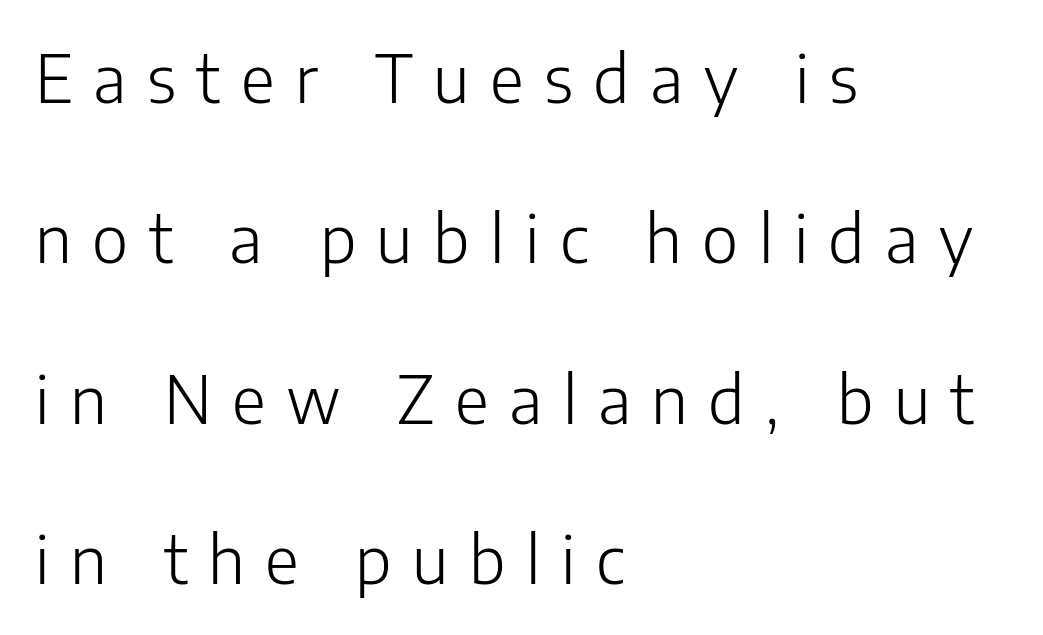
Do the characters align in a grid? No, the font is proportional. The letterforms stand isolated, each surrounded by extra space. How would I describe the line gaps? Wide and relaxed. Descenders are the only things crossing below the line.
